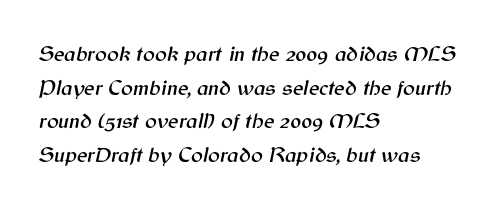
The image shows 22 px text type, italic (leaning right); set left-aligned, normal line spacing (1.53x), normal letter spacing, not underlined.
